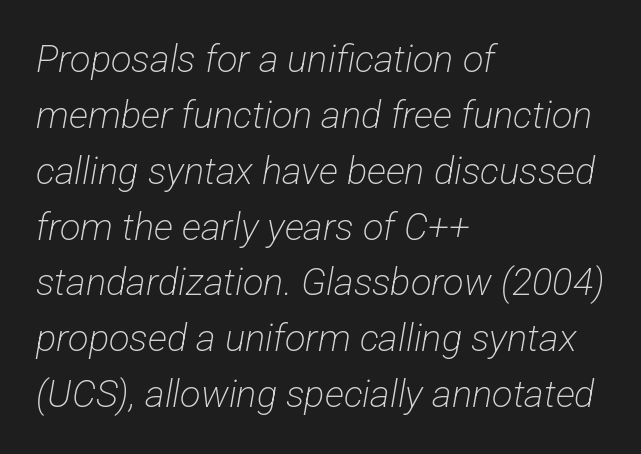
The image shows 38 px light, condensed sans-serif type; set left-aligned, normal line spacing (1.47x), normal letter spacing, not underlined; low stroke contrast and a medium x-height.
